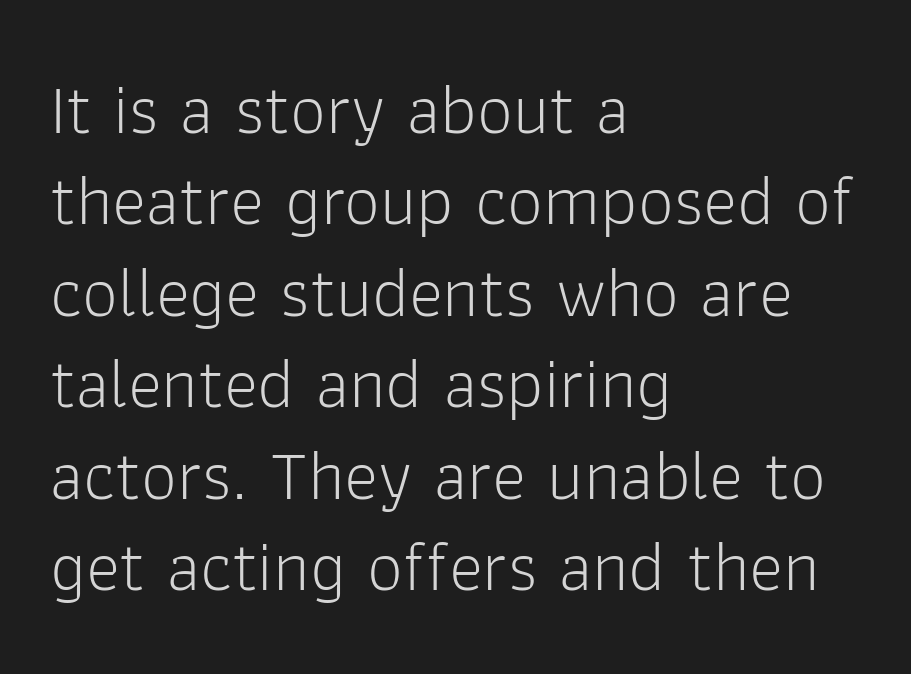
The image shows 72 px light sans-serif type, upright; set left-aligned, normal line spacing (1.27x), normal letter spacing, not underlined; low stroke contrast and a medium x-height.
